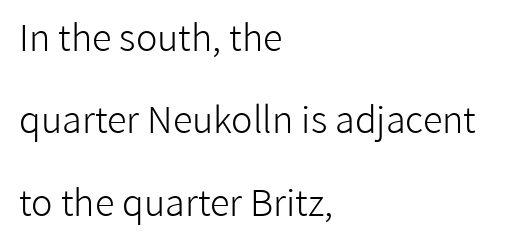
Think of a printed novel: that variable character pitch is what you see here. The specimen omits any rule beneath the text block's lines. A roman cut, with each character standing at attention. Leading is clearly above the norm, producing a sparse column.
